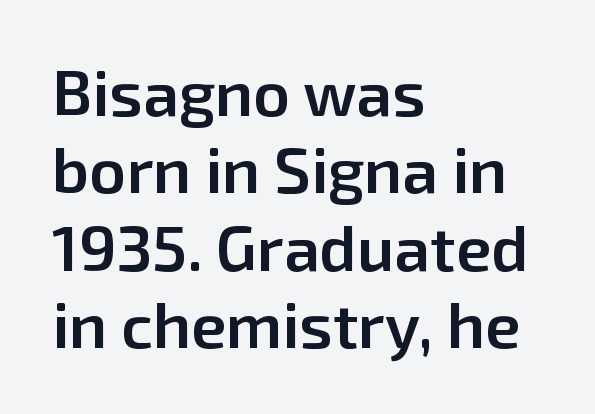
Is the letter spacing exaggerated? No — it looks like the ordinary default. The rendering shows plain stroke endings on the letterforms — a sans-serif design. Rule under the text: the space is simply empty. These lines were composed using upright roman letters. This sample has the flowing, uneven cadence of proportional lettering.
